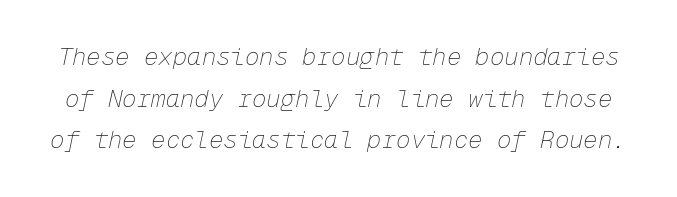
This sample uses plain, unmodified letter spacing. No heavy texture on the line: the type isn't bold. When letters slant like this, we call the style italic. Beneath every word, the page is bare.
